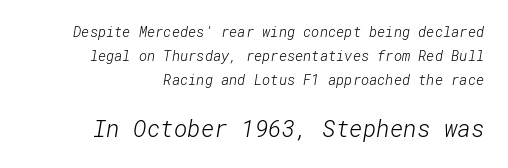
The typeface has the unassuming heft of standard copy or less. No word sits above an underline. Which of the two is more prominent by size? The second, at the bottom. These lines keep a tight, regular rhythm from letter to letter.
